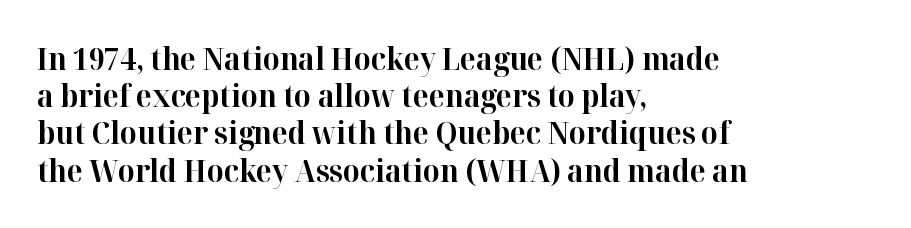
Are there feet on the stems? There are — it's a serif. Tall strokes in this sample are plumb rather than angled. Compared with typical body copy, the letter spacing here is the same. Which margin do the lines hug? The left one — the right edge is uneven. Any mark beneath the type? The region is blank.
